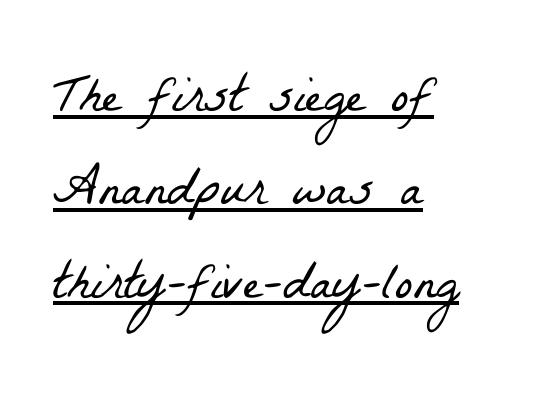
{"serif": "yes", "bold": "no", "weight": "light", "width": "condensed", "stroke_contrast": "low", "x_height": "medium", "monospaced": "no", "underline": "yes", "align": "left", "line_spacing_ratio": 1.76, "letter_spacing": "normal", "letter_spacing_em": 0.0, "glyph_px": 53}
